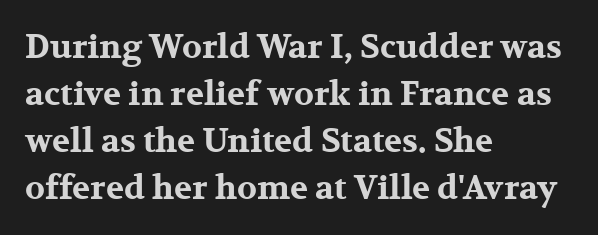
The image shows 33 px bold, wide serif type, upright; set left-aligned, normal line spacing (1.42x), normal letter spacing, not underlined; medium stroke contrast and a medium x-height.
